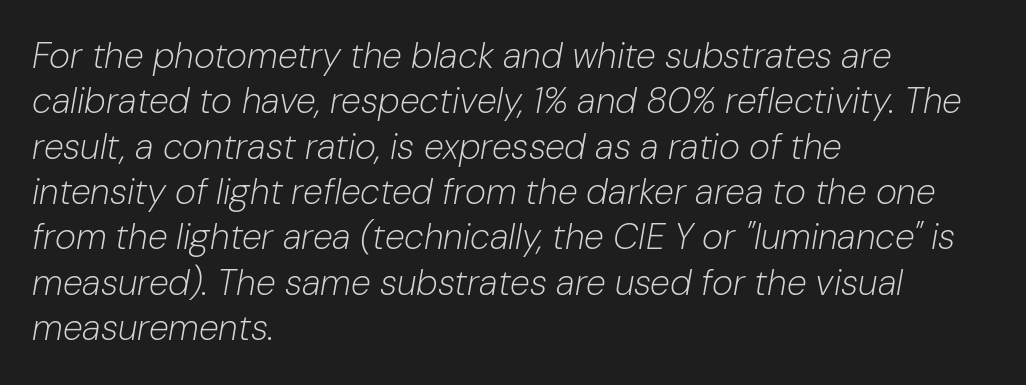
The image shows 36 px light type, italic (leaning right); set left-aligned, normal line spacing (1.26x), normal letter spacing, not underlined; low stroke contrast and a medium x-height.
